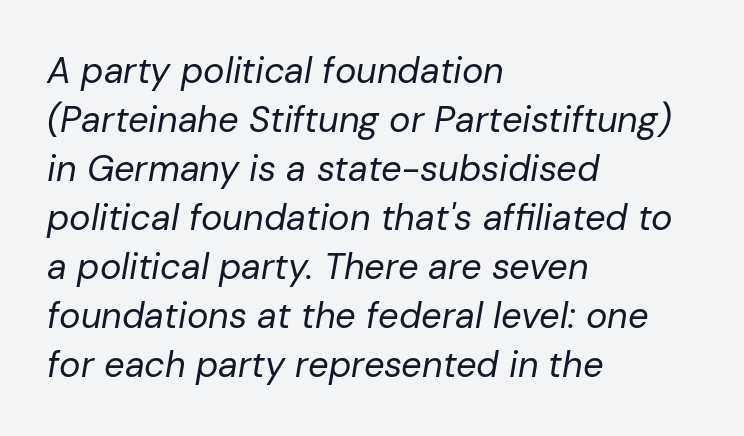
Q: Is the text bold? A: No.
Q: Is the text italic (slanted)? A: Yes, it leans right by about 10 degrees.
Q: Is the text underlined? A: No.
Q: How is the paragraph aligned? A: Left-aligned.
Q: Is the spacing between letters normal or unusually wide? A: Normal.
Q: Is the spacing between lines tight, normal or loose? A: Normal.
Q: Width (condensed, normal, or wide)? A: Normal.
Q: Stroke contrast? A: Low.
Q: x-height? A: Medium.
Q: Monospaced? A: No.
